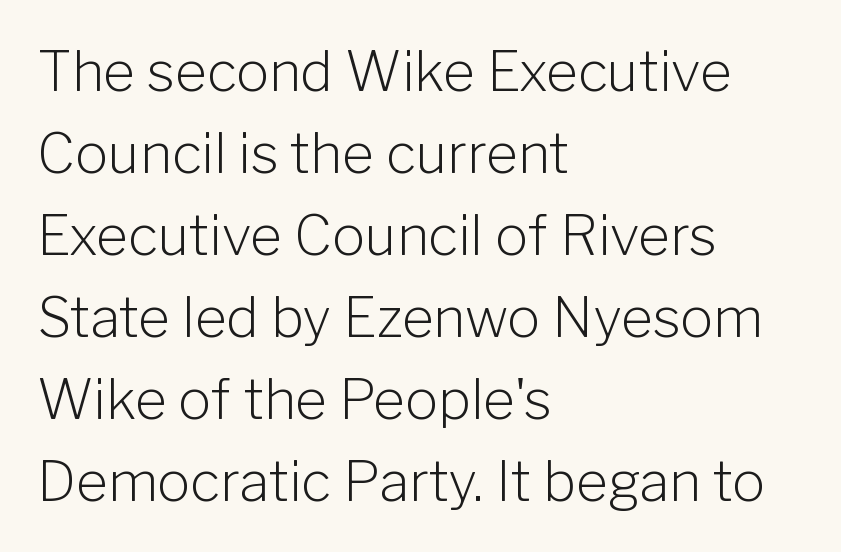
Type style note: lacks serifs. Standard letterfit; no display-style spreading of the glyphs. The space between consecutive lines is moderate. The passage shown is typed in a proportional face where columns would drift. The ragged edge is on the right, which tells us the setting is flush left.
